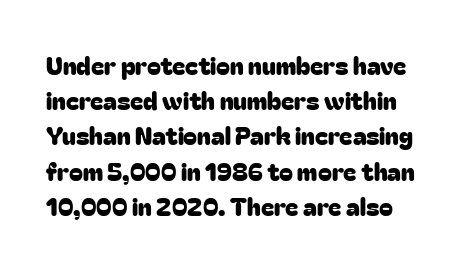
{"italic": "no", "underline": "no", "line_spacing": "normal", "line_spacing_ratio": 1.41, "letter_spacing": "normal", "letter_spacing_em": 0.0, "glyph_px": 25}
